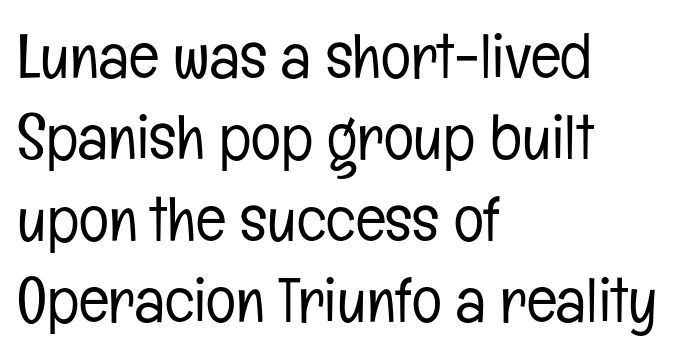
{"serif": "no", "italic": "no", "bold": "no", "weight": "light", "width": "condensed", "stroke_contrast": "low", "x_height": "medium", "monospaced": "no", "underline": "no", "align": "left", "line_spacing": "normal", "line_spacing_ratio": 1.29, "letter_spacing": "normal", "letter_spacing_em": 0.0, "glyph_px": 63}
